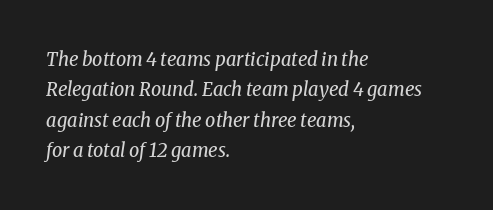
Horizontal bands of white between lines are of average thickness. Looking at the ascenders, they clearly lean. The baseline area is clear. Casual observation: everything's shoved over to the left.
